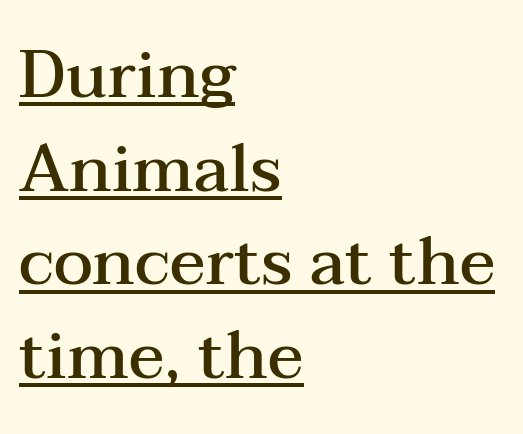
Q: Is the text bold? A: Semi-bold.
Q: Is the text italic (slanted)? A: No, it is upright.
Q: Is the typeface a serif or a sans-serif typeface? A: Serif.
Q: Is the text underlined? A: Yes.
Q: How is the paragraph aligned? A: Left-aligned.
Q: Is the spacing between letters normal or unusually wide? A: Normal.
Q: Is the spacing between lines tight, normal or loose? A: Normal.
Q: Width (condensed, normal, or wide)? A: Wide.
Q: Stroke contrast? A: Medium.
Q: x-height? A: Medium.
Q: Monospaced? A: No.
